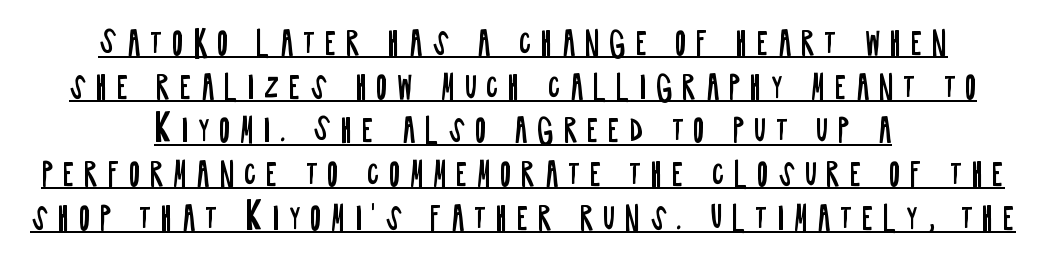
The image shows 31 px regular-weight, condensed sans-serif type, upright; set centered, normal line spacing (1.41x), unusually wide letter spacing (+0.3 em), underlined; low stroke contrast and a large x-height.
